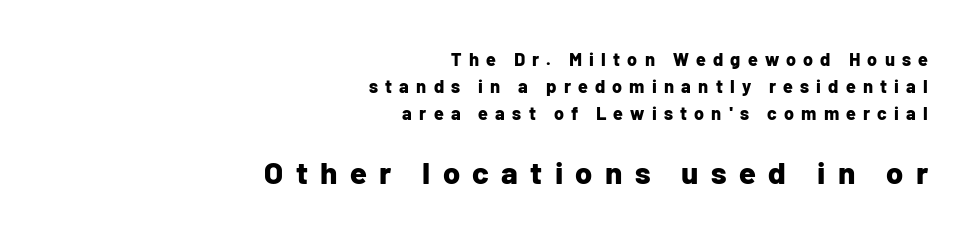
You could not count columns in this text — the font is proportionally spaced. The font's upright variant was chosen for this text. Letter spacing: wide. Typesetter's note: full bold, strokes at maximum text heaviness. The compositor pushed each line to the right boundary. Rule under the text: the space is simply empty.
